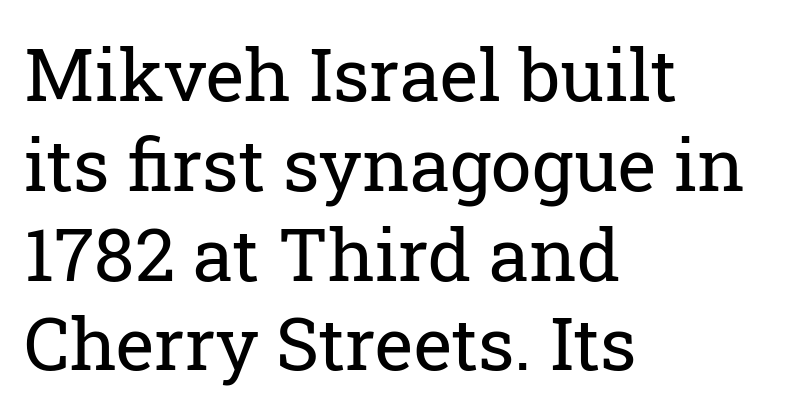
The image shows 73 px regular-weight serif type, upright; set left-aligned, line spacing 1.23x, normal letter spacing, not underlined; low stroke contrast and a medium x-height.
